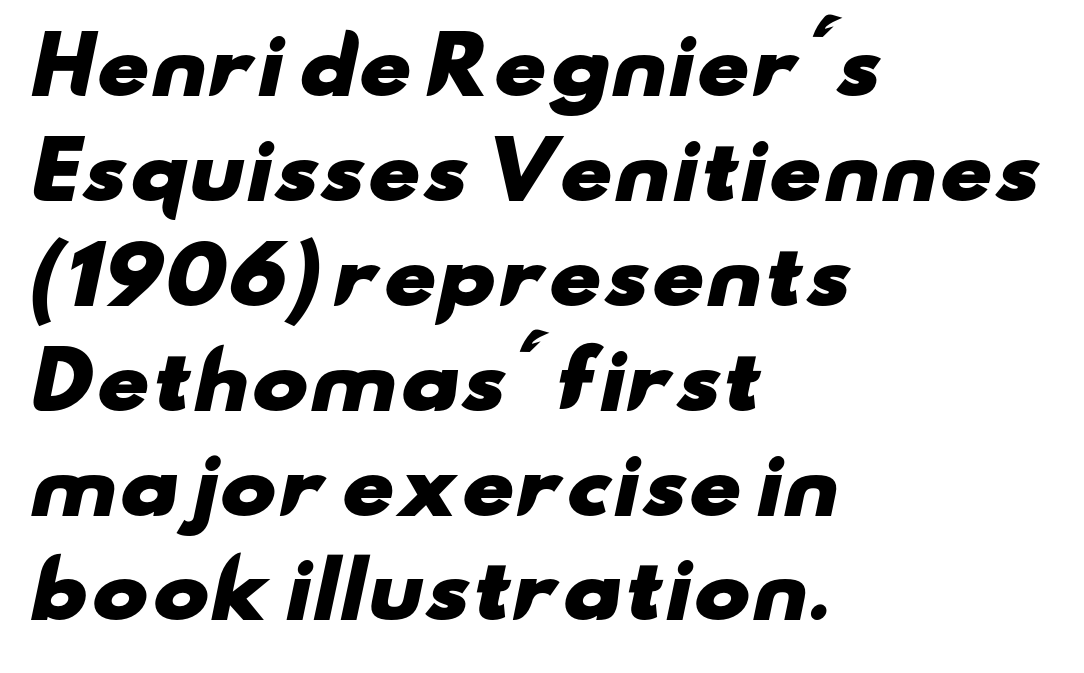
The image shows 76 px heavy, wide sans-serif type; set left-aligned, normal line spacing (1.38x), normal letter spacing, not underlined; low stroke contrast and a small x-height.
